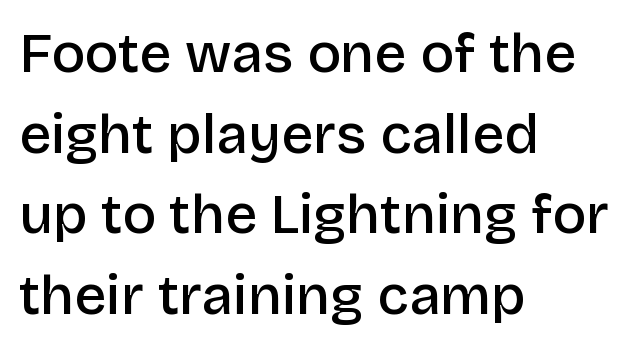
The image shows 56 px semibold sans-serif type, upright; set left-aligned, normal line spacing (1.44x), normal letter spacing, not underlined; low stroke contrast and a large x-height.
